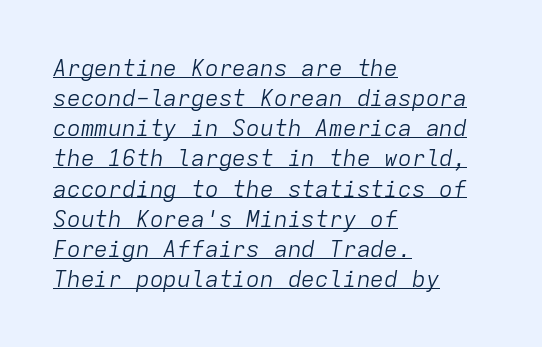
Q: Is the text bold? A: No.
Q: Is the text italic (slanted)? A: Yes, it leans right by about 9 degrees.
Q: Is the text underlined? A: Yes.
Q: How is the paragraph aligned? A: Left-aligned.
Q: Is the spacing between letters normal or unusually wide? A: Normal.
Q: Is the spacing between lines tight, normal or loose? A: Normal.
